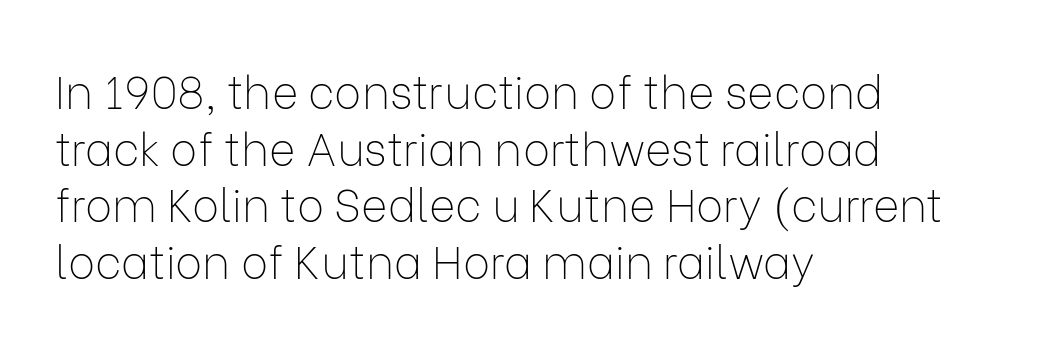
These lines are rendered in a variable-pitch font. The lettering stays uniformly vertical, giving the passage a roman look. The strokes are not fattened; the text isn't bold. The foot of each line stays bare and open. Teacher's note: observe the even left margin — that is flush-left alignment. Whoever set this chose a conventional vertical rhythm.
